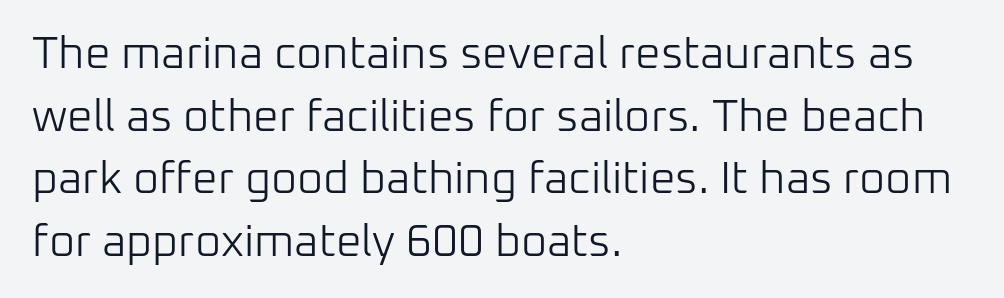
Q: Is the text bold? A: No.
Q: Is the text italic (slanted)? A: No, it is upright.
Q: Is the typeface a serif or a sans-serif typeface? A: Sans-serif.
Q: Is the text underlined? A: No.
Q: How is the paragraph aligned? A: Left-aligned.
Q: Is the spacing between letters normal or unusually wide? A: Normal.
Q: Is the spacing between lines tight, normal or loose? A: Normal.
Q: Width (condensed, normal, or wide)? A: Normal.
Q: Stroke contrast? A: Low.
Q: x-height? A: Medium.
Q: Monospaced? A: No.
